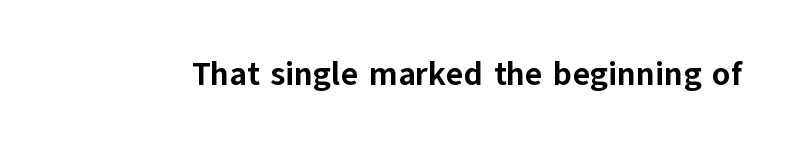
Q: Is the text bold? A: Yes.
Q: Is the text italic (slanted)? A: No, it is upright.
Q: Is the typeface a serif or a sans-serif typeface? A: Sans-serif.
Q: Is the text underlined? A: No.
Q: Is the spacing between letters normal or unusually wide? A: Normal.
Q: Width (condensed, normal, or wide)? A: Normal.
Q: Stroke contrast? A: Low.
Q: x-height? A: Medium.
Q: Monospaced? A: No.
